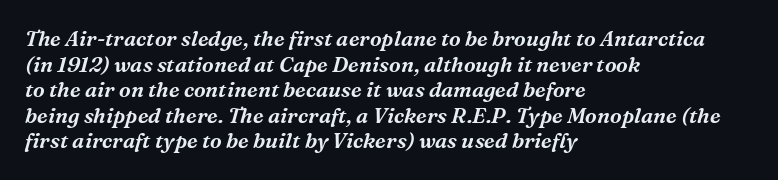
Q: Is the text italic (slanted)? A: Yes, it leans right by about 16 degrees.
Q: Is the text underlined? A: No.
Q: How is the paragraph aligned? A: Left-aligned.
Q: Is the spacing between letters normal or unusually wide? A: Normal.
